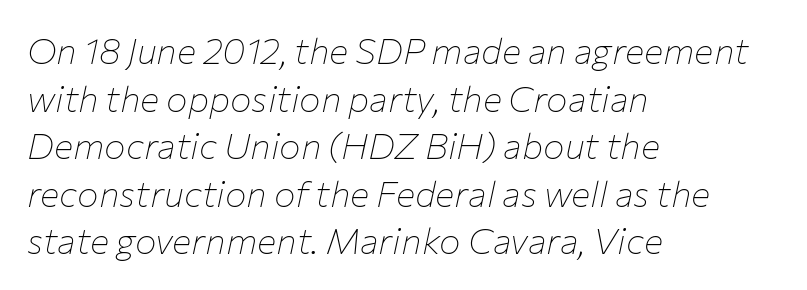
Q: Is the text bold? A: No.
Q: Is the text italic (slanted)? A: Yes, it leans right by about 12 degrees.
Q: Is the text underlined? A: No.
Q: How is the paragraph aligned? A: Left-aligned.
Q: Is the spacing between letters normal or unusually wide? A: Normal.
Q: Is the spacing between lines tight, normal or loose? A: Normal.
Q: Width (condensed, normal, or wide)? A: Normal.
Q: Stroke contrast? A: Low.
Q: x-height? A: Medium.
Q: Monospaced? A: No.
